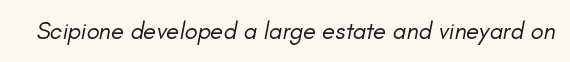
Q: Is the text bold? A: No.
Q: Is the text italic (slanted)? A: Yes, it leans right by about 11 degrees.
Q: Is the text underlined? A: No.
Q: Is the spacing between letters normal or unusually wide? A: Normal.
